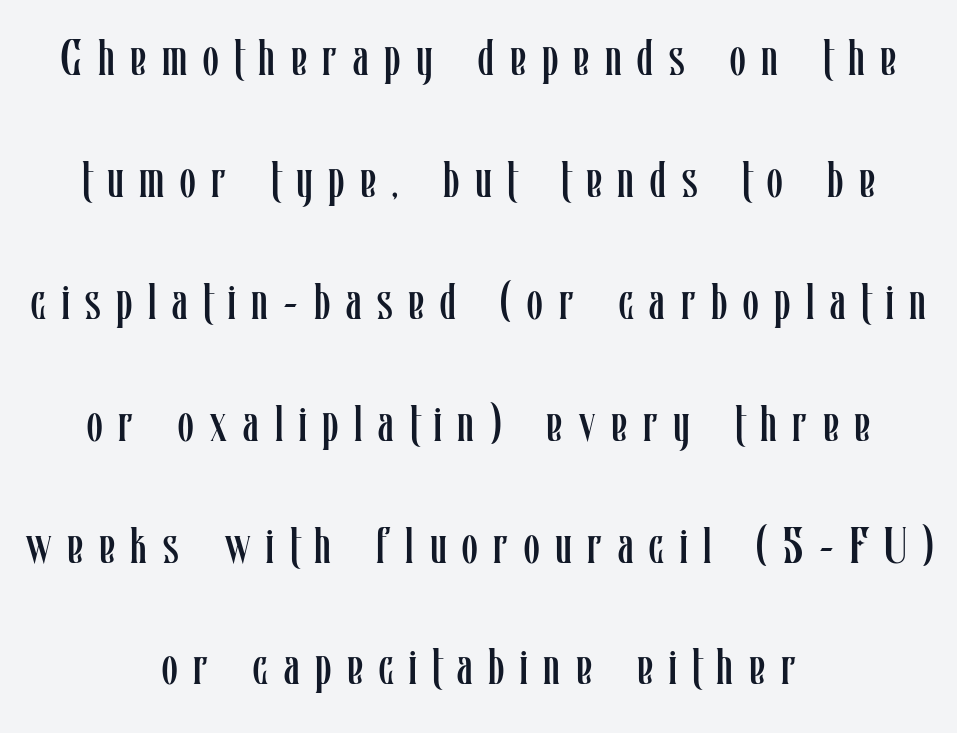
Line spacing here is loose. The line texture is sparse and dotted thanks to wide tracking. Does the lettering tilt? It doesn't — this is upright. Letters rest on an invisible, unmarked baseline. These lines are rendered in a variable-pitch font.
